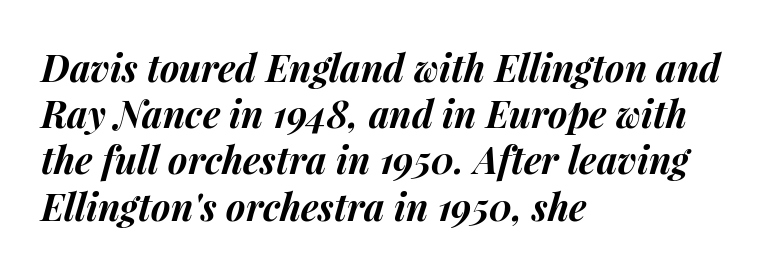
Q: Is the text bold? A: Yes.
Q: Is the text italic (slanted)? A: Yes, it leans right by about 15 degrees.
Q: Is the text underlined? A: No.
Q: How is the paragraph aligned? A: Left-aligned.
Q: Is the spacing between letters normal or unusually wide? A: Normal.
Q: Is the spacing between lines tight, normal or loose? A: Normal.
Q: Width (condensed, normal, or wide)? A: Normal.
Q: Stroke contrast? A: Medium.
Q: x-height? A: Medium.
Q: Monospaced? A: No.
